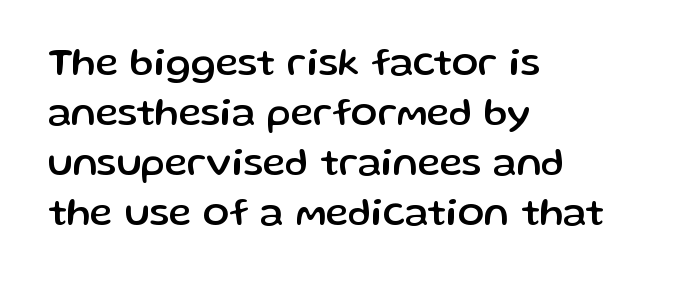
The image shows 39 px sans-serif type, upright; set left-aligned, normal line spacing (1.28x), normal letter spacing, not underlined; low stroke contrast and a medium x-height.
